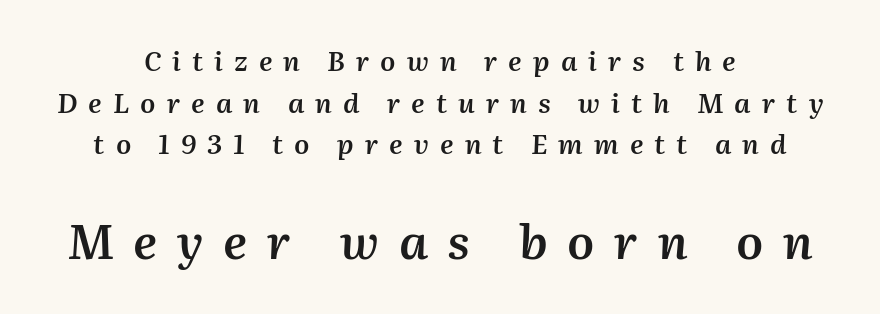
Q: Is the text bold? A: Semi-bold.
Q: Is the text italic (slanted)? A: Yes, it leans right by about 2 degrees.
Q: Is the text underlined? A: No.
Q: How is the paragraph aligned? A: Centered.
Q: Is the spacing between letters normal or unusually wide? A: Unusually wide.
Q: Is the spacing between lines tight, normal or loose? A: Normal.
Q: Which block of text is set in a larger size, the first (top) or the second (bottom)? A: The second (bottom) one.
Q: Width (condensed, normal, or wide)? A: Normal.
Q: Stroke contrast? A: Medium.
Q: x-height? A: Medium.
Q: Monospaced? A: No.
